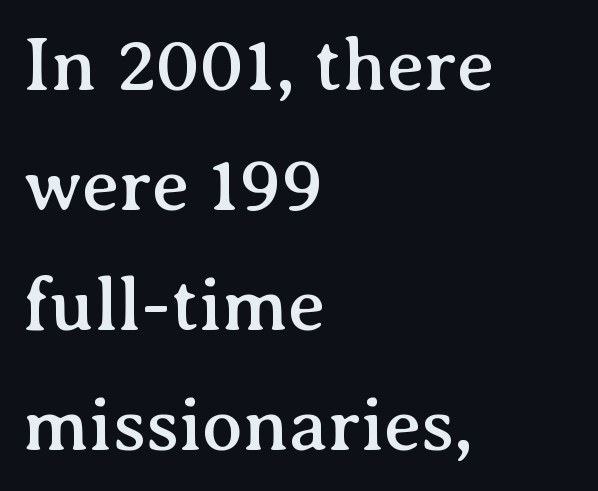
Little horizontal feet cap the strokes, marking this as serif type. This sample uses plain, unmodified letter spacing. The type sits square on the baseline with zero lean. Compared with a centered layout, this one pins lines to the left instead. Quick note: underline off. Is this a fixed-width face? No — the glyphs have proportional, varying widths.
